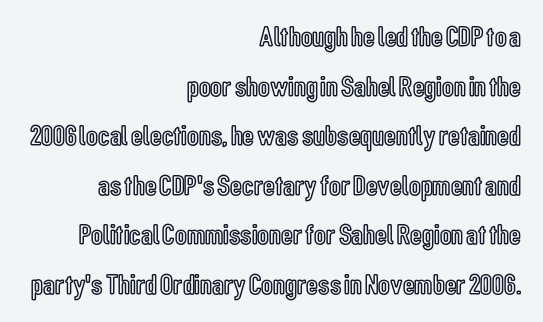
Q: Is the text italic (slanted)? A: No, it is upright.
Q: Is the text underlined? A: No.
Q: How is the paragraph aligned? A: Right-aligned.
Q: Is the spacing between letters normal or unusually wide? A: Normal.
Q: Width (condensed, normal, or wide)? A: Condensed.
Q: x-height? A: Medium.
Q: Monospaced? A: No.
